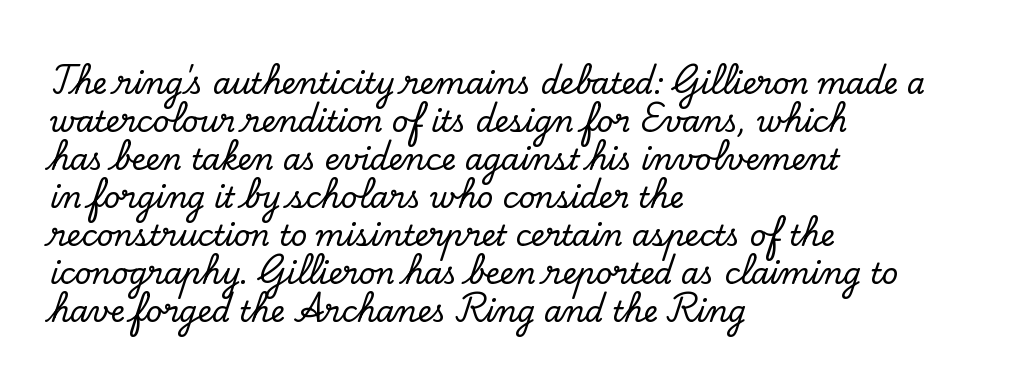
Q: Is the text italic (slanted)? A: Yes.
Q: Is the typeface a serif or a sans-serif typeface? A: Serif.
Q: Is the text underlined? A: No.
Q: How is the paragraph aligned? A: Left-aligned.
Q: Is the spacing between letters normal or unusually wide? A: Normal.
Q: Is the spacing between lines tight, normal or loose? A: Normal.
Q: Width (condensed, normal, or wide)? A: Normal.
Q: Stroke contrast? A: Low.
Q: x-height? A: Small.
Q: Monospaced? A: No.
